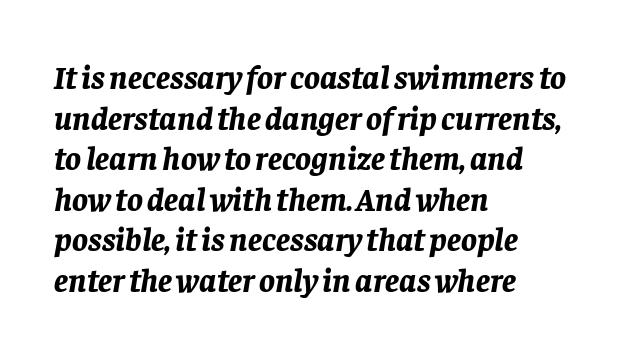
{"italic": "yes", "lean": "right", "slant_degrees": 8, "bold": "yes", "weight": "bold", "width": "normal", "stroke_contrast": "low", "x_height": "large", "monospaced": "no", "underline": "no", "align": "left", "line_spacing_ratio": 1.23, "letter_spacing": "normal", "letter_spacing_em": 0.0, "glyph_px": 33}
